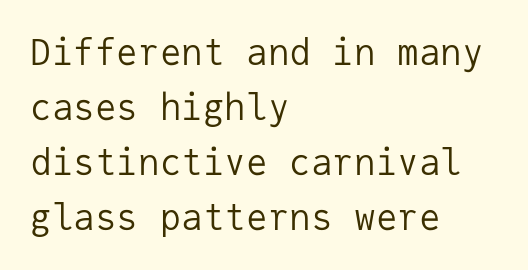
The font family rendered here belongs to the sans-serif group. How would I describe the line gaps? Plain and ordinary. You could count columns in this text — the font is strictly monospaced. Clear beneath every line of the passage. A typesetter would call this zero additional tracking.
